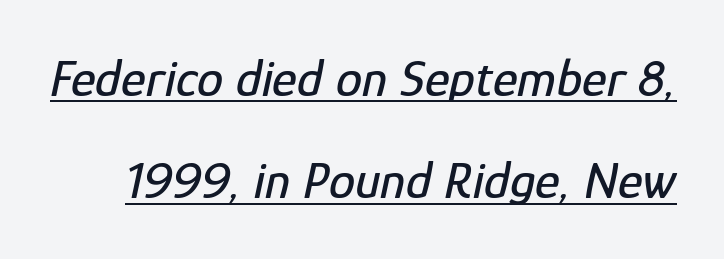
{"italic": "yes", "lean": "right", "slant_degrees": 12, "width": "condensed", "stroke_contrast": "low", "x_height": "medium", "monospaced": "no", "underline": "yes", "line_spacing": "loose", "line_spacing_ratio": 1.93, "letter_spacing": "normal", "letter_spacing_em": 0.0, "glyph_px": 53}
